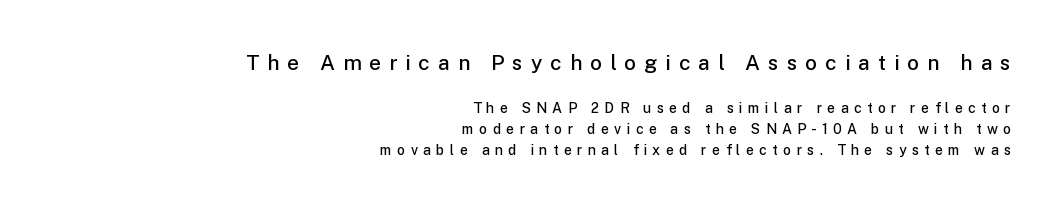
{"italic": "no", "bold": "semi", "underline": "no", "align": "right", "line_spacing": "normal", "line_spacing_ratio": 1.51, "letter_spacing": "wide", "letter_spacing_em": 0.38, "larger_block": "first", "size_ratio": 1.5, "glyph_px": 21}
